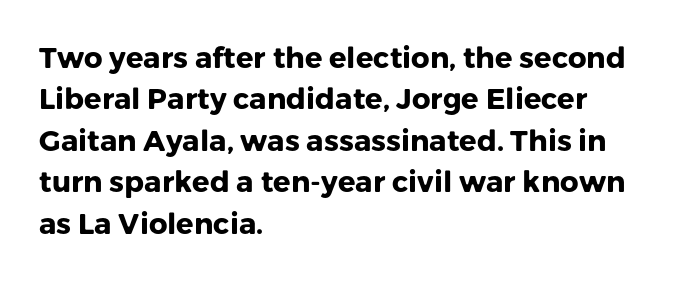
{"serif": "no", "italic": "no", "bold": "yes", "weight": "heavy", "width": "normal", "stroke_contrast": "low", "x_height": "medium", "monospaced": "no", "underline": "no", "align": "left", "line_spacing": "normal", "line_spacing_ratio": 1.43, "letter_spacing": "normal", "letter_spacing_em": 0.0, "glyph_px": 29}
